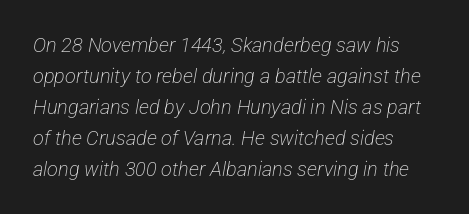
Lines of text with bare space underneath. The vertical gap from one line to the next is medium. Horizontal alignment here is leftward, the default for most running prose. Students, note that the glyphs here touch the page at normal intervals. This reads as an unemphasized weight, regular at the heaviest.
